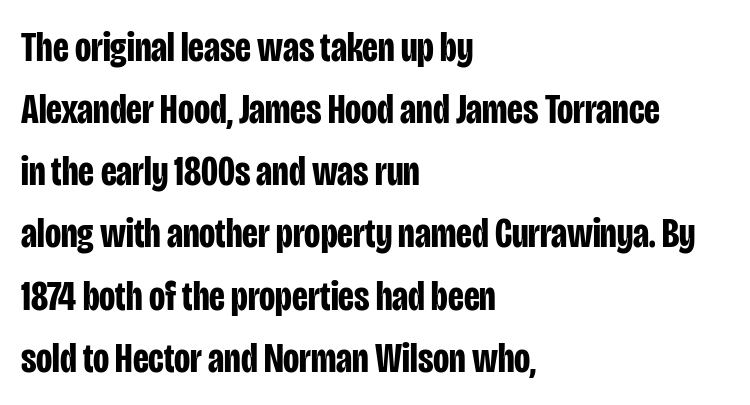
Reading down the block, your eye returns to a fixed left position each line. This block has exactly the height ordinary leading produces. Underlining? Definitely not there. The passage shown is typed in a proportional face where columns would drift. The font's upright variant was chosen for this text. Typesetter's note: full bold, strokes at maximum text heaviness.
